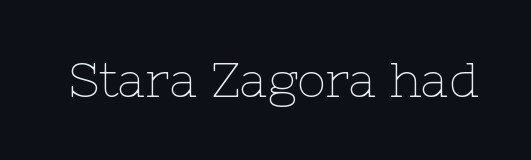
The image shows 48 px thin serif type, upright; set normal letter spacing, not underlined; low stroke contrast and a medium x-height.
